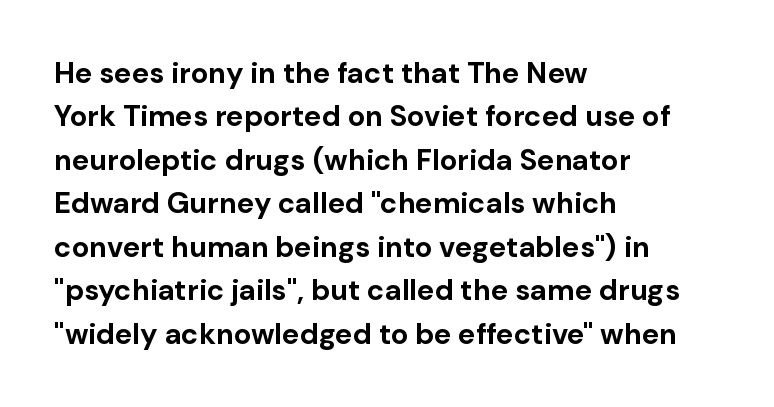
How would I describe the line gaps? Plain and ordinary. This rendering leaves character spacing at its baseline value. Looks like regular typesetting: each glyph gets only the width it needs. The passage shown is typeset with a sans-serif family. A clean baseline with only descenders dipping below it. Weight: bold.
